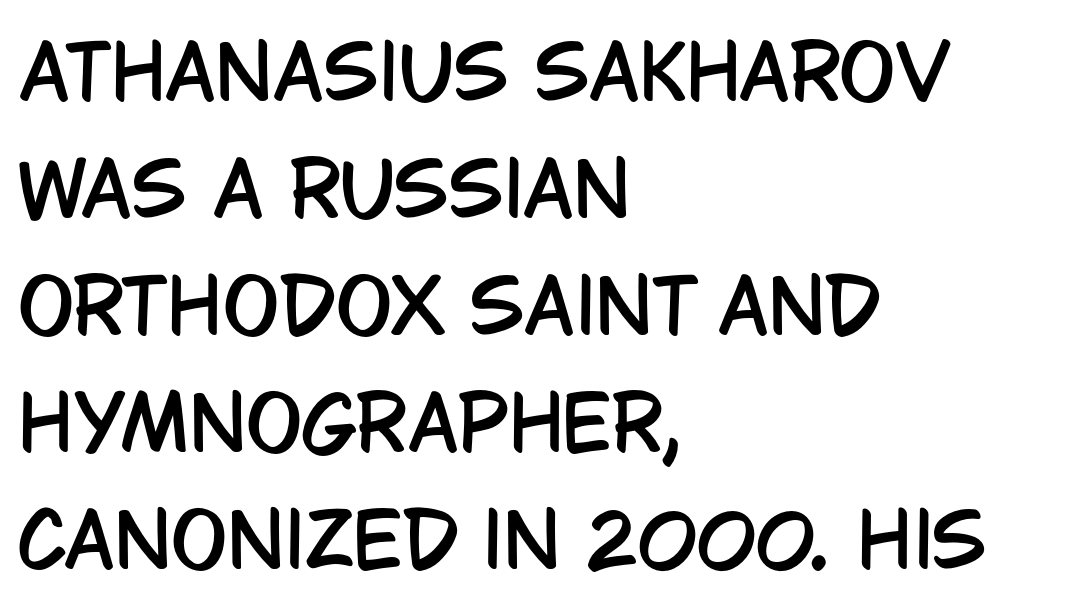
Q: Is the text italic (slanted)? A: No, it is upright.
Q: Is the typeface a serif or a sans-serif typeface? A: Sans-serif.
Q: Is the text underlined? A: No.
Q: How is the paragraph aligned? A: Left-aligned.
Q: Is the spacing between letters normal or unusually wide? A: Normal.
Q: Is the spacing between lines tight, normal or loose? A: Normal.
Q: Width (condensed, normal, or wide)? A: Condensed.
Q: Stroke contrast? A: Low.
Q: x-height? A: Large.
Q: Monospaced? A: No.
